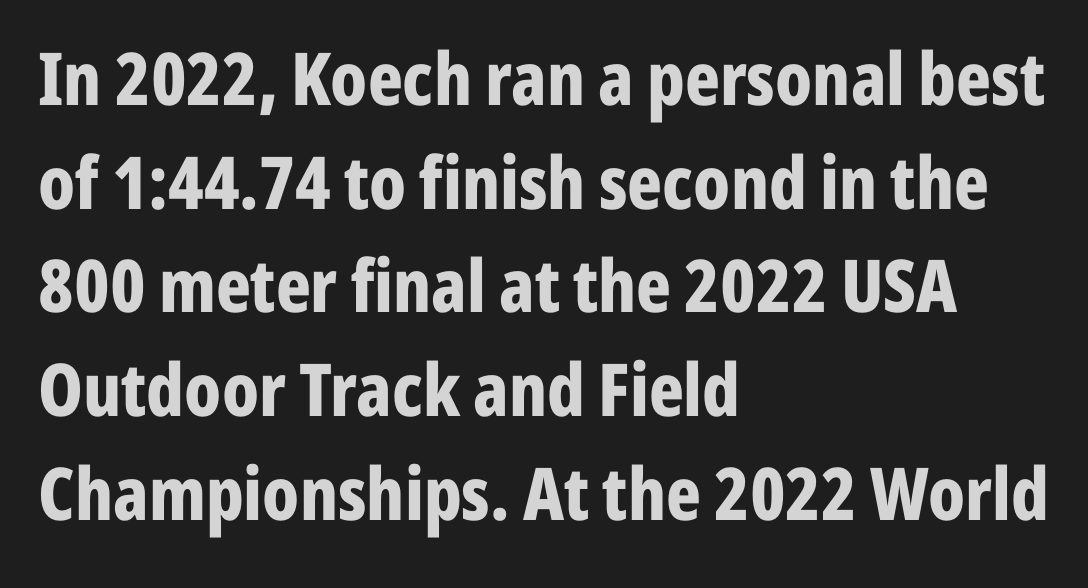
Horizontally, the lines are justified to the leading edge only. You can tell from the bare stems that sans-serif type was used. Any mark beneath the type? The region is blank. These lines were composed using upright roman letters. Each word holds together tightly as a unit, with standard inter-letter gaps. Baseline-to-baseline distance is the conventional proportion of letter height.
